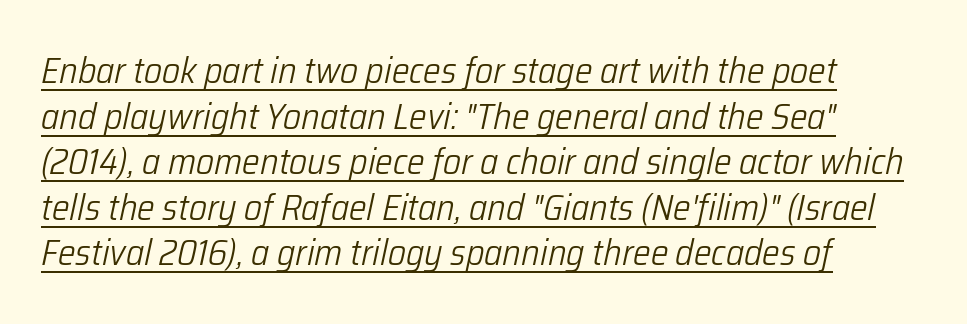
{"italic": "yes", "lean": "right", "slant_degrees": 12, "bold": "no", "weight": "light", "width": "condensed", "stroke_contrast": "low", "x_height": "medium", "monospaced": "no", "underline": "yes", "align": "left", "line_spacing_ratio": 1.23, "letter_spacing": "normal", "letter_spacing_em": 0.0, "glyph_px": 37}
